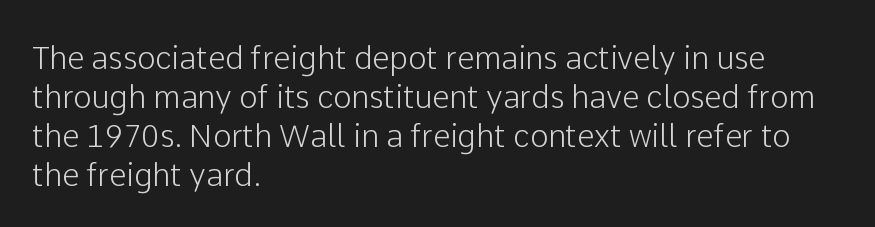
Which margin do the lines hug? The left one — the right edge is uneven. These lines are rendered in a variable-pitch font. Baseline-to-baseline distance is the conventional proportion of letter height. The passage shown is typeset with a sans-serif family. Posture: vertical.
